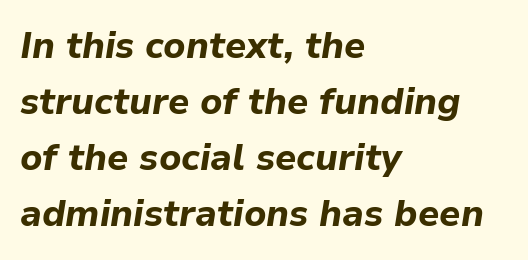
Q: Is the text bold? A: Yes.
Q: Is the text italic (slanted)? A: Yes, it leans right by about 9 degrees.
Q: Is the text underlined? A: No.
Q: How is the paragraph aligned? A: Left-aligned.
Q: Is the spacing between letters normal or unusually wide? A: Normal.
Q: Is the spacing between lines tight, normal or loose? A: Normal.
Q: Width (condensed, normal, or wide)? A: Normal.
Q: Stroke contrast? A: Low.
Q: x-height? A: Medium.
Q: Monospaced? A: No.
